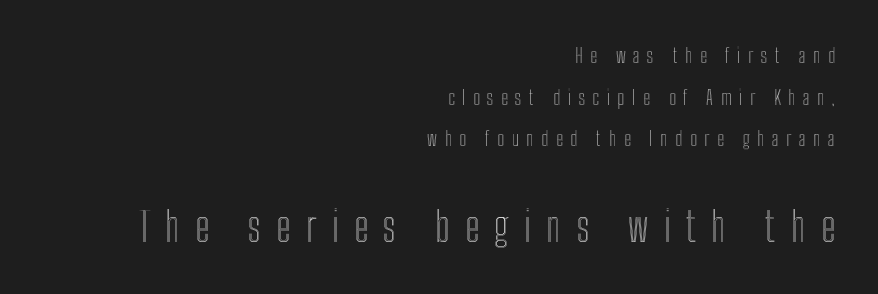
{"italic": "no", "width": "condensed", "x_height": "medium", "monospaced": "no", "underline": "no", "align": "right", "line_spacing": "loose", "line_spacing_ratio": 2.08, "letter_spacing": "wide", "letter_spacing_em": 0.37, "larger_block": "second", "size_ratio": 2.05, "glyph_px": 41}
